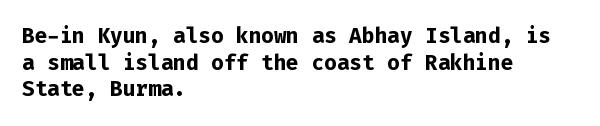
{"italic": "no", "bold": "yes", "underline": "no", "align": "left", "line_spacing": "normal", "line_spacing_ratio": 1.27, "letter_spacing": "normal", "letter_spacing_em": 0.0, "glyph_px": 21}
